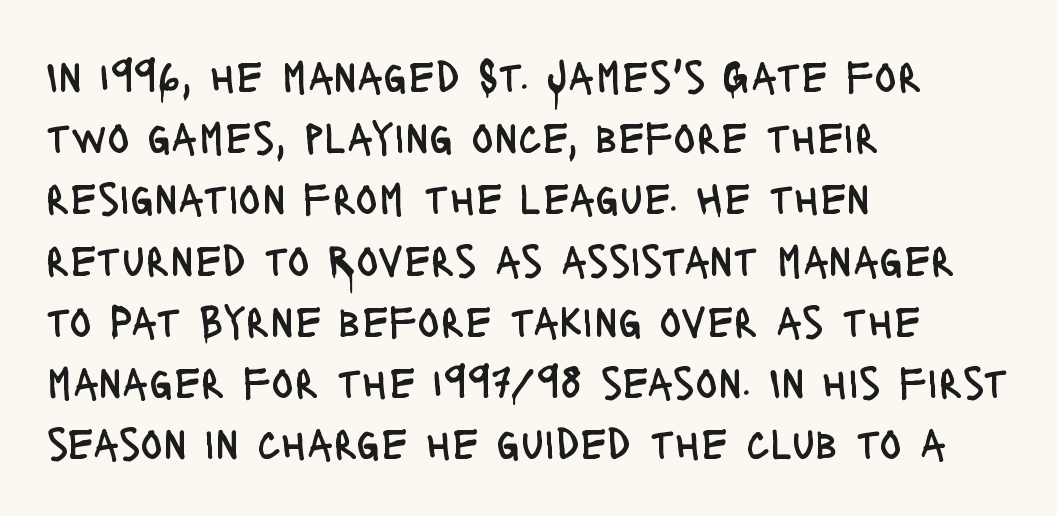
Letter spacing: default. This is roman type, the default non-slanted kind. The letters carry no serifs — their stems end cleanly without finishing strokes. Decoration check: the copy has no underline.
